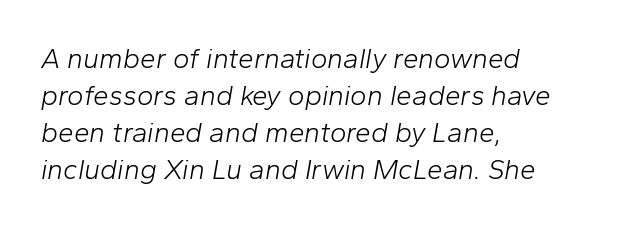
The image shows 28 px light type, italic (leaning right); set left-aligned, normal line spacing (1.32x), normal letter spacing, not underlined; low stroke contrast and a medium x-height.
